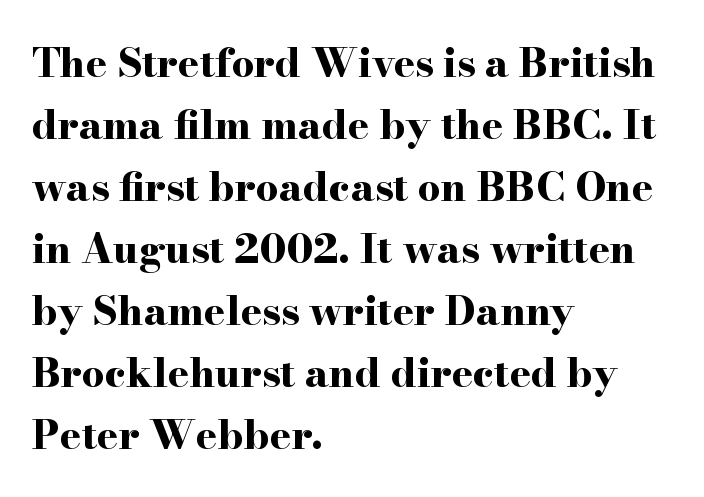
The image shows 40 px bold, wide serif type, upright; set left-aligned, normal line spacing (1.55x), normal letter spacing, not underlined; high stroke contrast and a small x-height.
